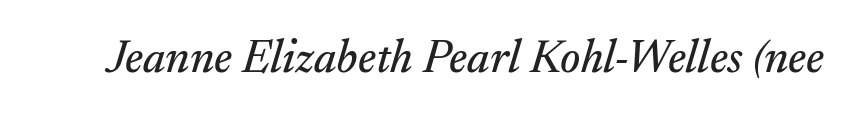
The image shows 46 px serif type, italic (leaning right); set normal letter spacing, not underlined; medium stroke contrast and a small x-height.
